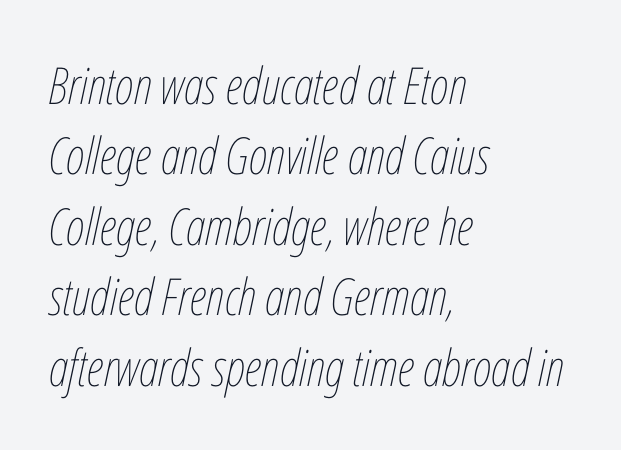
Q: Is the text bold? A: No.
Q: Is the text italic (slanted)? A: Yes, it leans right by about 12 degrees.
Q: Is the text underlined? A: No.
Q: How is the paragraph aligned? A: Left-aligned.
Q: Is the spacing between letters normal or unusually wide? A: Normal.
Q: Is the spacing between lines tight, normal or loose? A: Normal.
Q: Width (condensed, normal, or wide)? A: Condensed.
Q: Stroke contrast? A: Low.
Q: x-height? A: Medium.
Q: Monospaced? A: No.
